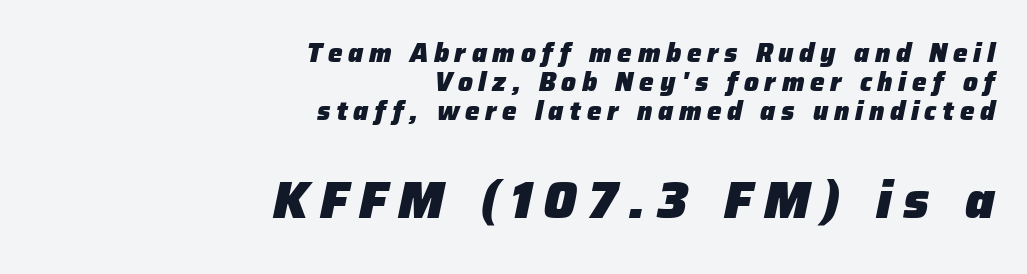
The image shows 51 px heavy type, italic (leaning right); set right-aligned, tight line spacing (1.12x), unusually wide letter spacing (+0.22 em), not underlined; the second (bottom) block is 1.96x larger; low stroke contrast and a medium x-height.
